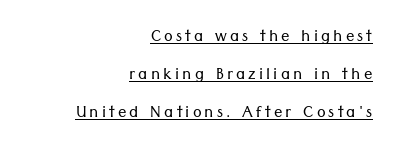
{"italic": "no", "bold": "no", "underline": "yes", "align": "right", "line_spacing_ratio": 1.81, "glyph_px": 21}
